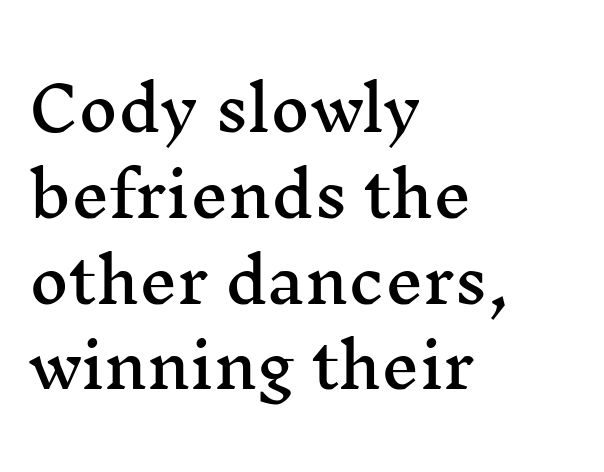
{"serif": "yes", "italic": "no", "width": "wide", "stroke_contrast": "medium", "x_height": "medium", "monospaced": "no", "underline": "no", "align": "left", "line_spacing": "normal", "line_spacing_ratio": 1.43, "letter_spacing": "normal", "letter_spacing_em": 0.0, "glyph_px": 60}
